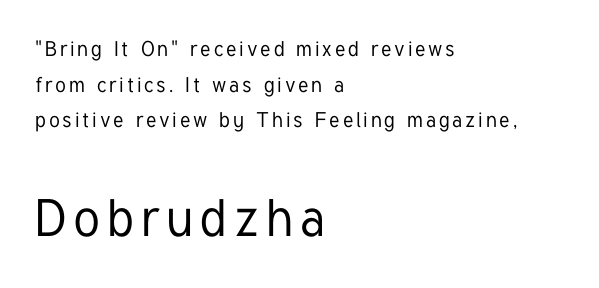
Q: Is the text italic (slanted)? A: No, it is upright.
Q: Is the typeface a serif or a sans-serif typeface? A: Sans-serif.
Q: Is the text underlined? A: No.
Q: How is the paragraph aligned? A: Left-aligned.
Q: Is the spacing between lines tight, normal or loose? A: Normal.
Q: Which block of text is set in a larger size, the first (top) or the second (bottom)? A: The second (bottom) one.
Q: Width (condensed, normal, or wide)? A: Condensed.
Q: Stroke contrast? A: Low.
Q: x-height? A: Medium.
Q: Monospaced? A: No.
